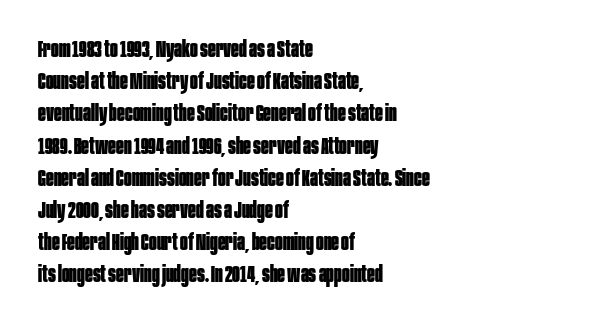
{"italic": "no", "bold": "yes", "underline": "no", "align": "left", "line_spacing": "normal", "line_spacing_ratio": 1.4, "letter_spacing": "normal", "letter_spacing_em": 0.0, "glyph_px": 23}
